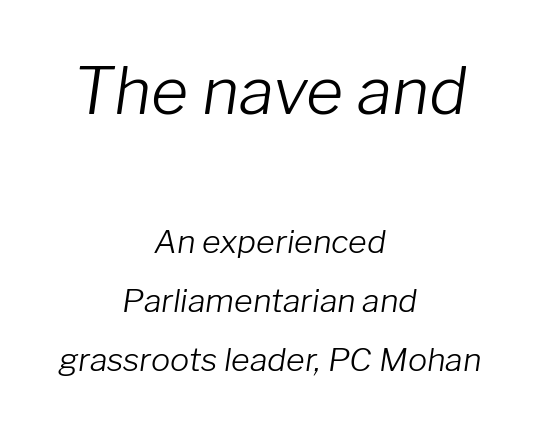
Q: Is the text bold? A: No.
Q: Is the text italic (slanted)? A: Yes, it leans right by about 8 degrees.
Q: Is the text underlined? A: No.
Q: How is the paragraph aligned? A: Centered.
Q: Is the spacing between letters normal or unusually wide? A: Normal.
Q: Which block of text is set in a larger size, the first (top) or the second (bottom)? A: The first (top) one.
Q: Width (condensed, normal, or wide)? A: Normal.
Q: Stroke contrast? A: Low.
Q: x-height? A: Medium.
Q: Monospaced? A: No.
